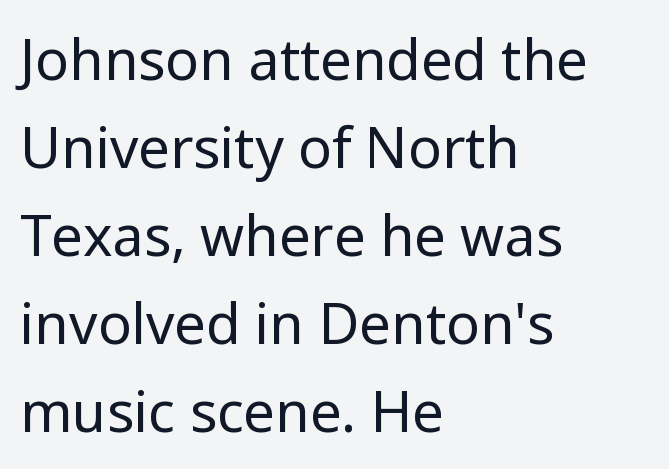
The image shows 56 px regular-weight sans-serif type, upright; set left-aligned, normal line spacing (1.57x), normal letter spacing, not underlined; low stroke contrast and a medium x-height.
